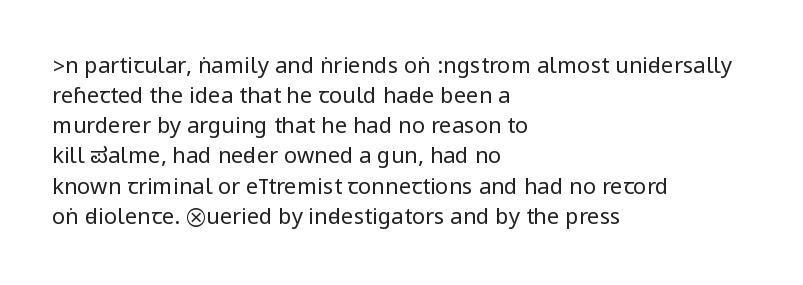
Q: Is the text bold? A: No.
Q: Is the text italic (slanted)? A: No, it is upright.
Q: Is the text underlined? A: No.
Q: How is the paragraph aligned? A: Left-aligned.
Q: Is the spacing between letters normal or unusually wide? A: Normal.
Q: Is the spacing between lines tight, normal or loose? A: Normal.
